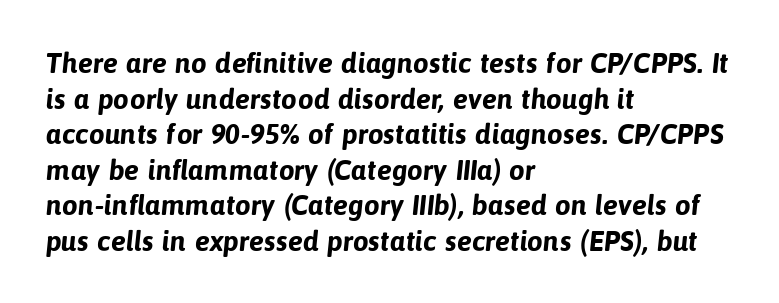
The rendering anchors every line to the left-hand side. Caption: standard tracking, unaltered. The words here are not underlined. Pretty heavy lettering here — definitely bold.
